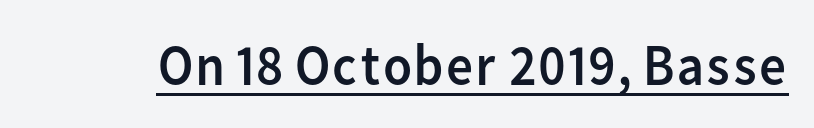
Q: Is the text bold? A: No.
Q: Is the text italic (slanted)? A: No, it is upright.
Q: Is the typeface a serif or a sans-serif typeface? A: Sans-serif.
Q: Is the text underlined? A: Yes.
Q: Is the spacing between letters normal or unusually wide? A: Normal.
Q: Width (condensed, normal, or wide)? A: Normal.
Q: Stroke contrast? A: Low.
Q: x-height? A: Medium.
Q: Monospaced? A: No.
